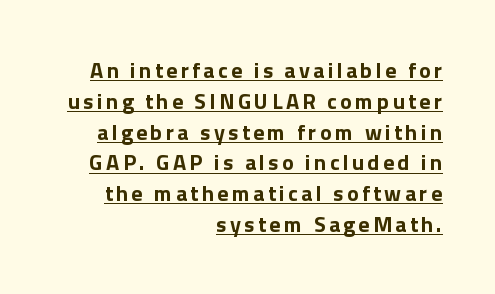
Q: Is the text bold? A: Yes.
Q: Is the text italic (slanted)? A: No, it is upright.
Q: Is the text underlined? A: Yes.
Q: How is the paragraph aligned? A: Right-aligned.
Q: Is the spacing between lines tight, normal or loose? A: Normal.
